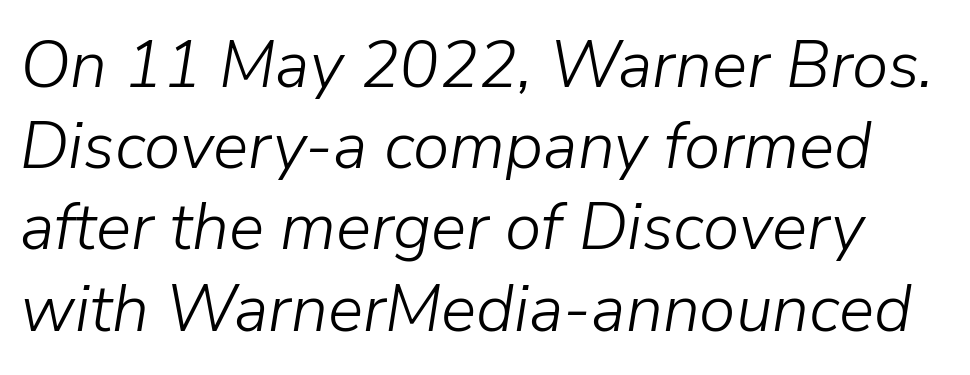
Q: Is the text bold? A: No.
Q: Is the text italic (slanted)? A: Yes, it leans right by about 9 degrees.
Q: Is the text underlined? A: No.
Q: Is the spacing between letters normal or unusually wide? A: Normal.
Q: Width (condensed, normal, or wide)? A: Normal.
Q: Stroke contrast? A: Low.
Q: x-height? A: Medium.
Q: Monospaced? A: No.
